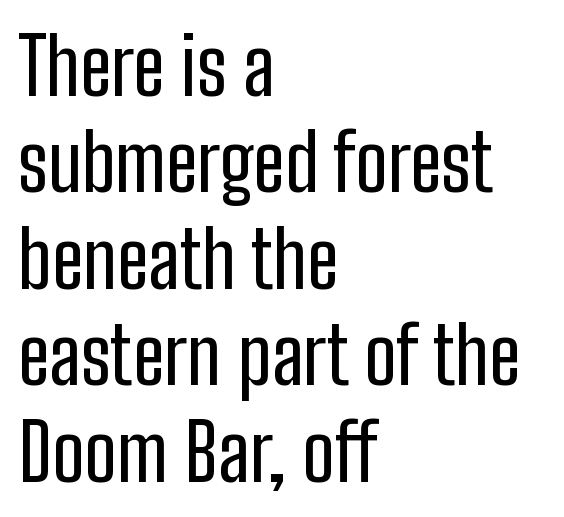
{"serif": "no", "italic": "no", "width": "condensed", "stroke_contrast": "low", "x_height": "medium", "monospaced": "no", "underline": "no", "align": "left", "line_spacing_ratio": 1.22, "letter_spacing": "normal", "letter_spacing_em": 0.0, "glyph_px": 79}
